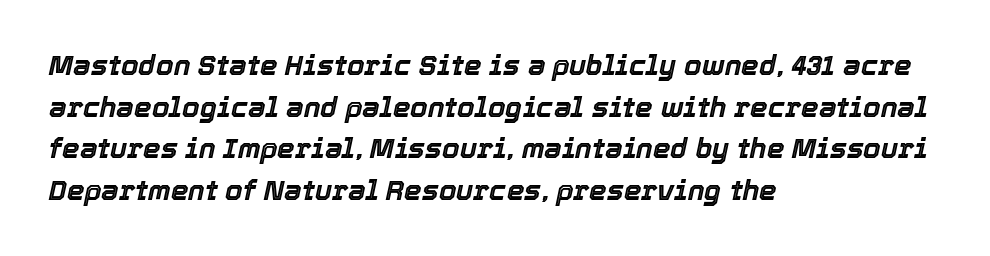
The image shows 28 px text type, italic (leaning right); set left-aligned, normal line spacing (1.49x), normal letter spacing, not underlined; a medium x-height.
